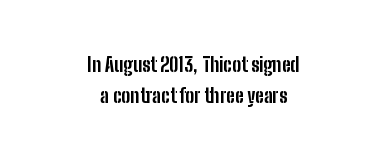
If you folded the block vertically in half, each line would mirror itself in length. Is the letter spacing exaggerated? No — it looks like the ordinary default. When letters stand straight like this, we call the style roman or upright. The sample has been set heavy, in full bold. What's the leading like? Ordinary, nothing unusual. The passage shown is not underscored anywhere.
